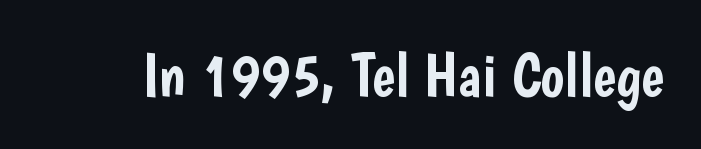
{"serif": "no", "italic": "no", "width": "condensed", "stroke_contrast": "low", "x_height": "medium", "monospaced": "no", "underline": "no", "letter_spacing": "normal", "letter_spacing_em": 0.0, "glyph_px": 62}
